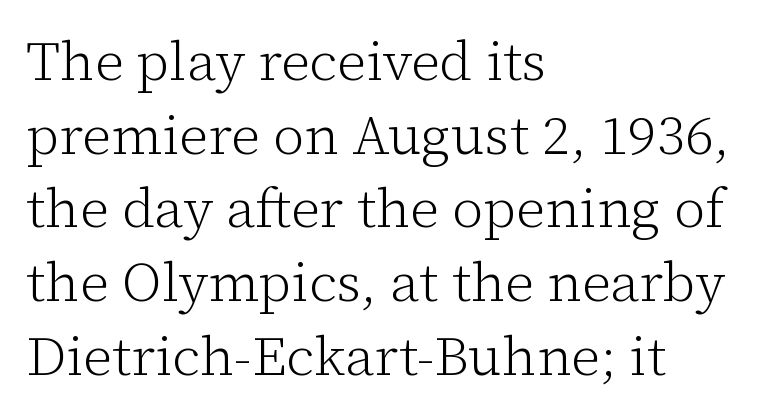
The image shows 55 px light serif type, upright; set left-aligned, normal line spacing (1.34x), normal letter spacing, not underlined; low stroke contrast and a medium x-height.
